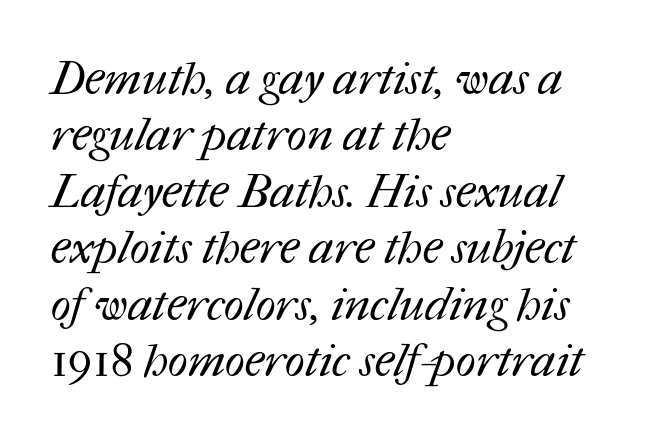
The image shows 47 px regular-weight type; set left-aligned, line spacing 1.2x, normal letter spacing, not underlined; medium stroke contrast and a medium x-height.
